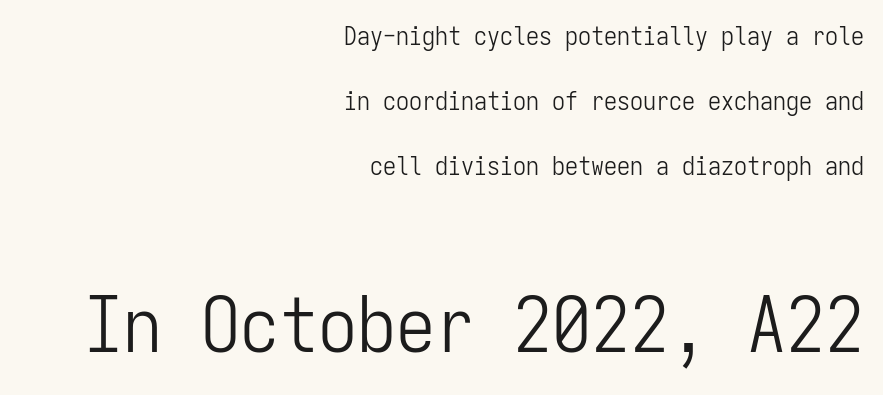
Q: Is the text bold? A: No.
Q: Is the text italic (slanted)? A: No, it is upright.
Q: Is the typeface a serif or a sans-serif typeface? A: Sans-serif.
Q: Is the text underlined? A: No.
Q: How is the paragraph aligned? A: Right-aligned.
Q: Is the spacing between letters normal or unusually wide? A: Normal.
Q: Is the spacing between lines tight, normal or loose? A: Loose.
Q: Which block of text is set in a larger size, the first (top) or the second (bottom)? A: The second (bottom) one.
Q: Width (condensed, normal, or wide)? A: Condensed.
Q: Stroke contrast? A: Low.
Q: x-height? A: Medium.
Q: Monospaced? A: Yes.
